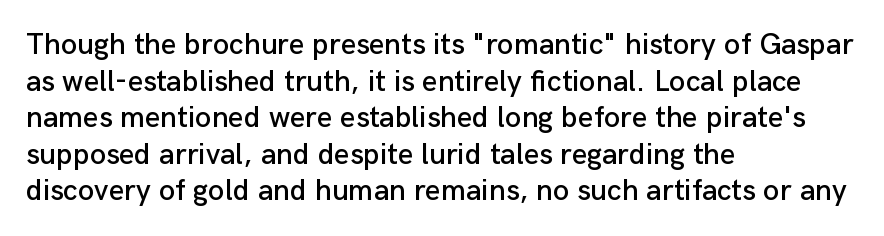
The image shows 30 px sans-serif type, upright; set left-aligned, line spacing 1.22x, normal letter spacing, not underlined; low stroke contrast and a medium x-height.
